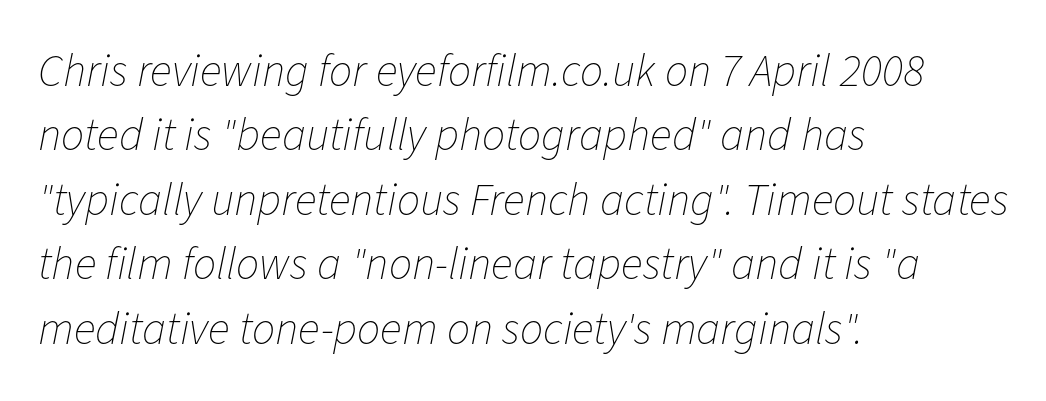
Q: Is the text bold? A: No.
Q: Is the text italic (slanted)? A: Yes, it leans right by about 11 degrees.
Q: Is the text underlined? A: No.
Q: How is the paragraph aligned? A: Left-aligned.
Q: Is the spacing between letters normal or unusually wide? A: Normal.
Q: Is the spacing between lines tight, normal or loose? A: Normal.
Q: Width (condensed, normal, or wide)? A: Normal.
Q: Stroke contrast? A: Low.
Q: x-height? A: Medium.
Q: Monospaced? A: No.
